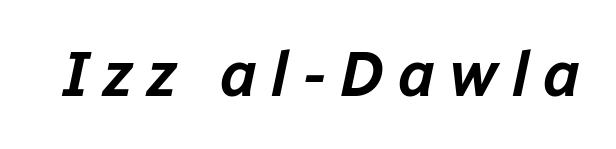
Q: Is the text italic (slanted)? A: Yes, it leans right by about 12 degrees.
Q: Is the text underlined? A: No.
Q: Is the spacing between letters normal or unusually wide? A: Unusually wide.
Q: Width (condensed, normal, or wide)? A: Normal.
Q: Stroke contrast? A: Low.
Q: x-height? A: Medium.
Q: Monospaced? A: No.
